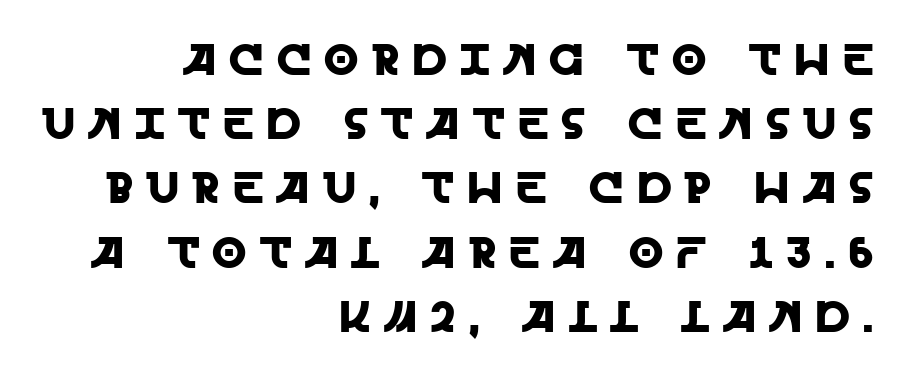
{"serif": "no", "italic": "no", "width": "normal", "x_height": "large", "monospaced": "no", "underline": "no", "align": "right", "line_spacing": "normal", "line_spacing_ratio": 1.46, "letter_spacing": "wide", "letter_spacing_em": 0.3, "glyph_px": 44}
